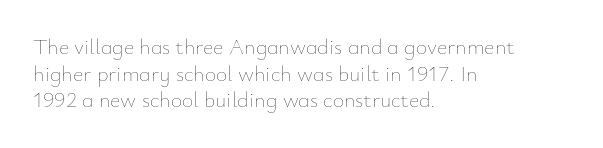
{"italic": "no", "bold": "no", "underline": "no", "align": "left", "line_spacing_ratio": 1.21, "letter_spacing": "normal", "letter_spacing_em": 0.0, "glyph_px": 22}
